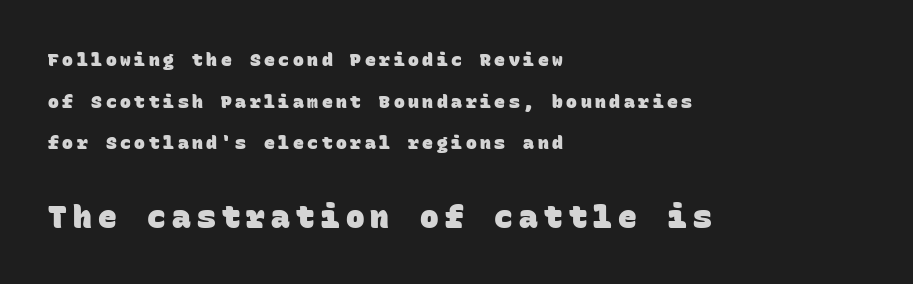
{"serif": "no", "bold": "yes", "weight": "heavy", "width": "normal", "stroke_contrast": "low", "x_height": "large", "monospaced": "yes", "underline": "no", "align": "left", "line_spacing": "loose", "line_spacing_ratio": 2.31, "letter_spacing": "wide", "letter_spacing_em": 0.2, "larger_block": "second", "size_ratio": 1.72, "glyph_px": 31}
